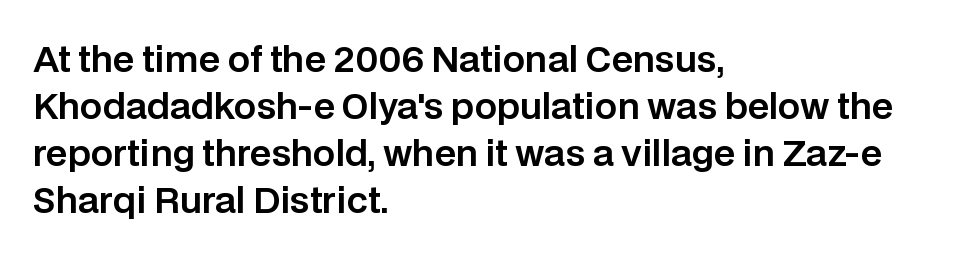
{"serif": "no", "italic": "no", "width": "normal", "stroke_contrast": "low", "x_height": "large", "monospaced": "no", "underline": "no", "align": "left", "line_spacing": "normal", "line_spacing_ratio": 1.34, "letter_spacing": "normal", "letter_spacing_em": 0.0, "glyph_px": 35}
